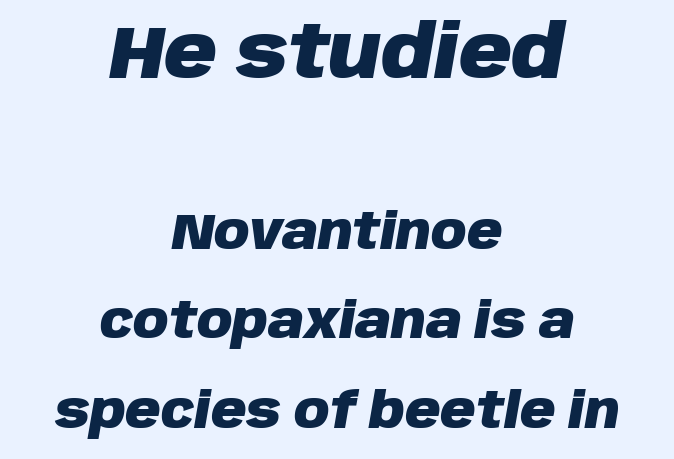
Q: Is the text bold? A: Yes.
Q: Is the text italic (slanted)? A: Yes, it leans right by about 10 degrees.
Q: Is the text underlined? A: No.
Q: How is the paragraph aligned? A: Centered.
Q: Is the spacing between letters normal or unusually wide? A: Normal.
Q: Which block of text is set in a larger size, the first (top) or the second (bottom)? A: The first (top) one.
Q: Width (condensed, normal, or wide)? A: Normal.
Q: Stroke contrast? A: Low.
Q: x-height? A: Large.
Q: Monospaced? A: No.
